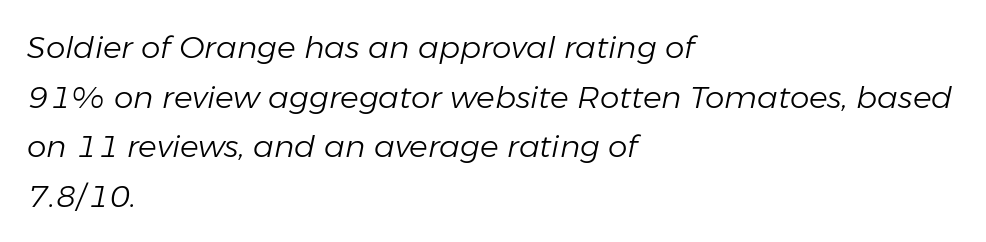
A light-to-regular cut is what we see here. Letter spacing: default. The passage is arranged the way most books set body copy — flush left. The font's italic variant was chosen for this text. Students, observe: this is what conventionally led text looks like. Here the designer chose a conventional face with non-uniform glyph widths.
